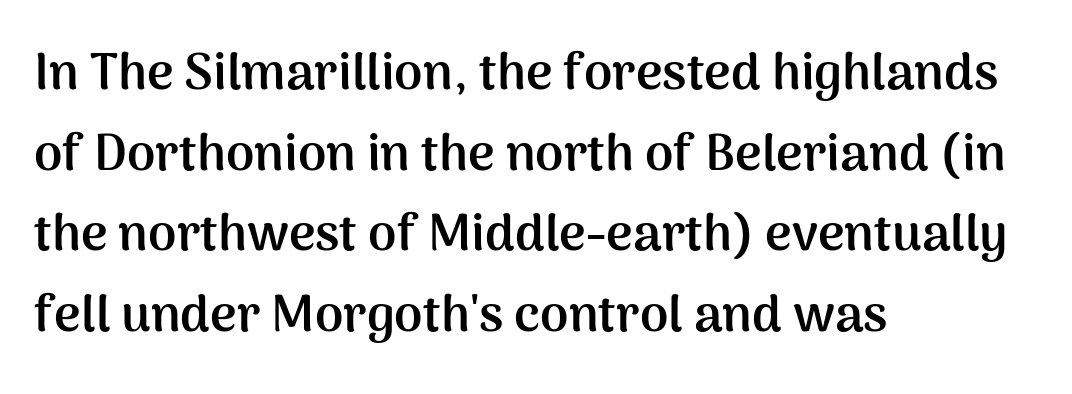
{"serif": "no", "italic": "no", "bold": "yes", "weight": "semibold", "width": "normal", "stroke_contrast": "medium", "x_height": "medium", "monospaced": "no", "underline": "no", "align": "left", "line_spacing": "normal", "line_spacing_ratio": 1.58, "letter_spacing": "normal", "letter_spacing_em": 0.0, "glyph_px": 51}
